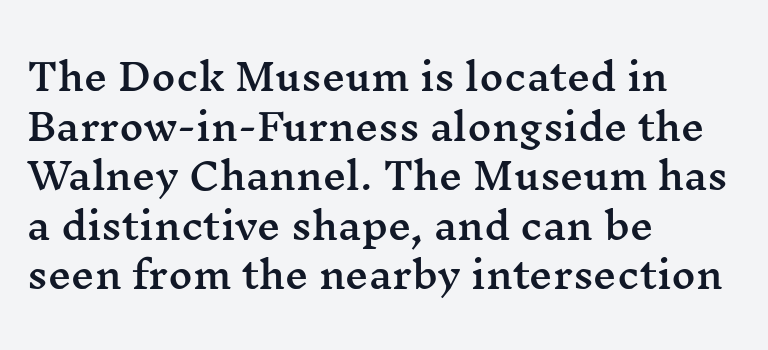
The image shows 37 px wide serif type, upright; set left-aligned, normal line spacing (1.34x), normal letter spacing, not underlined; medium stroke contrast and a medium x-height.
